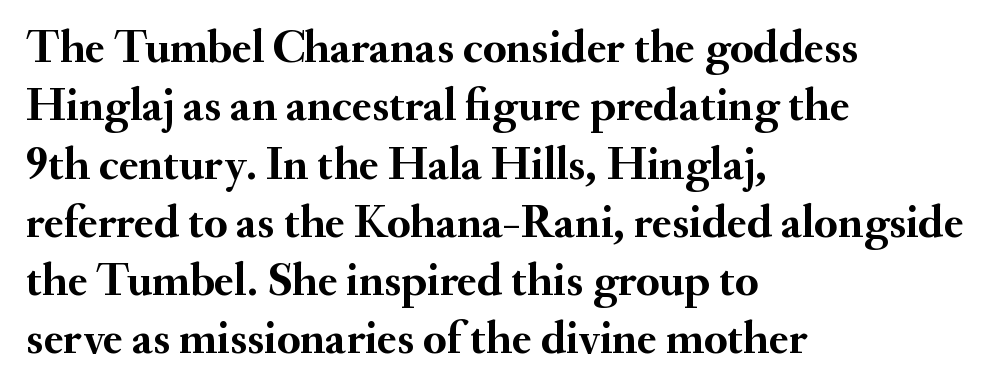
You can tell it's not italic because the verticals are truly vertical. Check where the strokes stop: tiny serifs finish them off. Horizontal alignment here is leftward, the default for most running prose. The glyphs are unaccompanied by any horizontal stroke below them. Is this a fixed-width face? No — the glyphs have proportional, varying widths. The letters are bold, with thick, heavy strokes.
